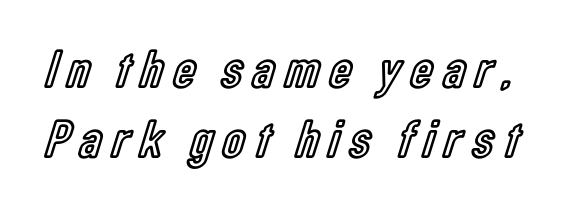
{"width": "condensed", "x_height": "medium", "monospaced": "no", "underline": "no", "line_spacing": "normal", "line_spacing_ratio": 1.3, "glyph_px": 54}
